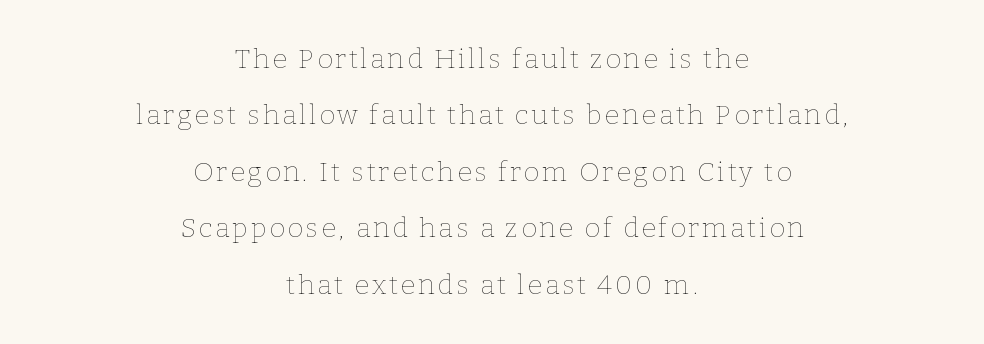
The image shows 27 px text type, upright; set centered, loose line spacing (2.09x), not underlined.
